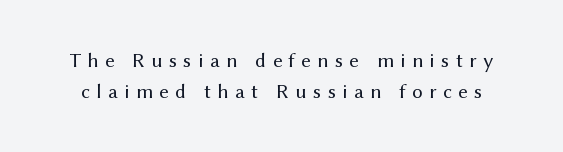
The image shows 21 px text type, upright; set normal line spacing (1.46x), unusually wide letter spacing (+0.3 em), not underlined.
